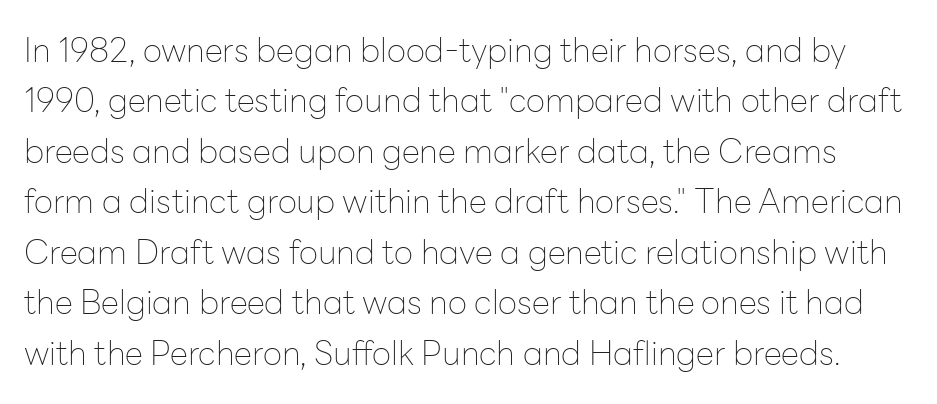
Q: Is the text bold? A: No.
Q: Is the text italic (slanted)? A: No, it is upright.
Q: Is the typeface a serif or a sans-serif typeface? A: Sans-serif.
Q: Is the text underlined? A: No.
Q: Is the spacing between letters normal or unusually wide? A: Normal.
Q: Is the spacing between lines tight, normal or loose? A: Normal.
Q: Width (condensed, normal, or wide)? A: Normal.
Q: Stroke contrast? A: Low.
Q: x-height? A: Medium.
Q: Monospaced? A: No.
